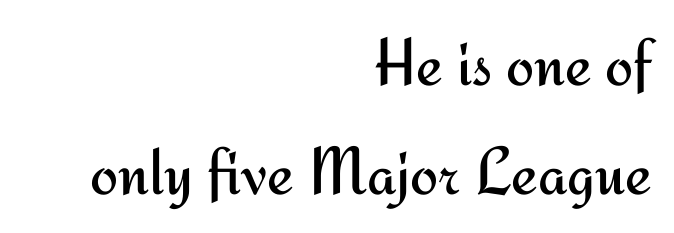
Regarding serifs, this sample does without them. In terms of leading, this rendering sits right in the middle. Honestly, there is no underline to notice here at all. Every stem runs plumb, perpendicular to the baseline. A flush-right, rag-left setting is used for this passage. Each letter keeps its own natural width here, so spacing adapts to shape.
